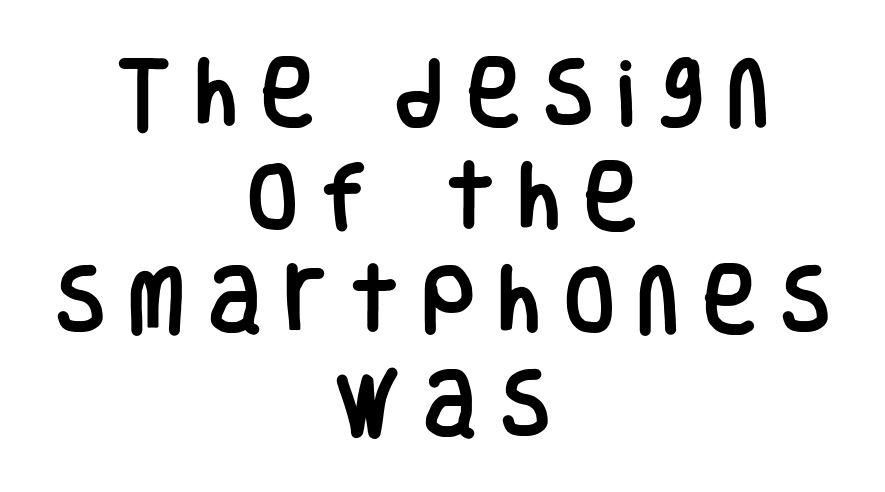
Q: Is the text italic (slanted)? A: No, it is upright.
Q: Is the typeface a serif or a sans-serif typeface? A: Sans-serif.
Q: Is the text underlined? A: No.
Q: How is the paragraph aligned? A: Centered.
Q: Is the spacing between letters normal or unusually wide? A: Unusually wide.
Q: Is the spacing between lines tight, normal or loose? A: Normal.
Q: Width (condensed, normal, or wide)? A: Condensed.
Q: Stroke contrast? A: Low.
Q: x-height? A: Large.
Q: Monospaced? A: No.
